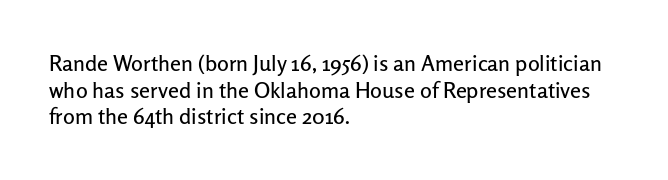
The image shows 22 px text type, upright; set left-aligned, line spacing 1.21x, normal letter spacing, not underlined.
